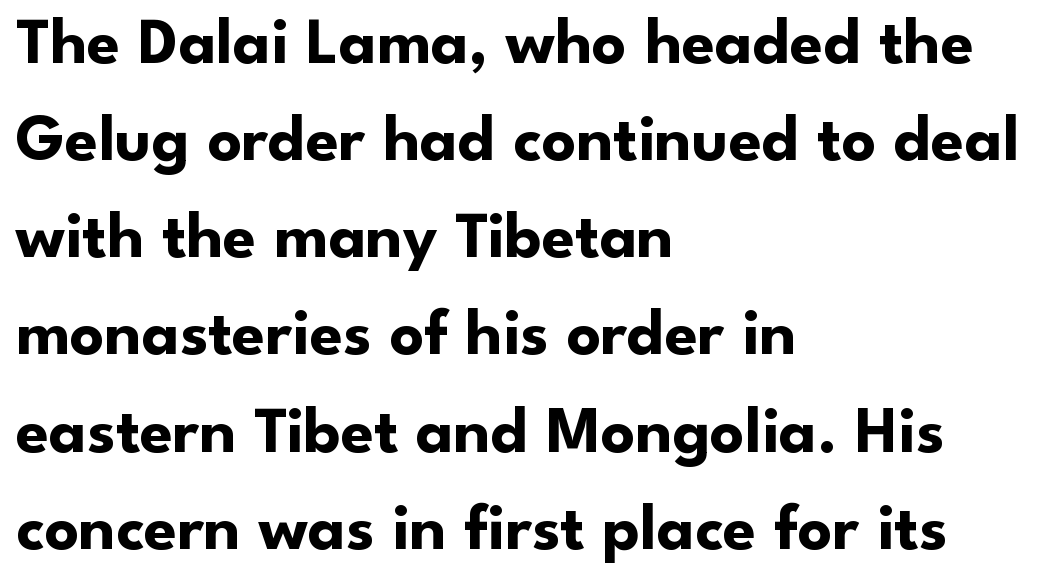
A classic flush-left, rag-right setting is used for this passage. The lettering stays uniformly vertical, giving the passage a roman look. The rendering keeps characters at their native spacing. The space directly below the letters is spotless.
